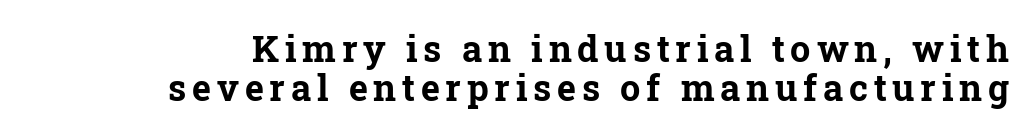
Q: Is the text bold? A: Yes.
Q: Is the text italic (slanted)? A: No, it is upright.
Q: Is the typeface a serif or a sans-serif typeface? A: Serif.
Q: Is the text underlined? A: No.
Q: Is the spacing between lines tight, normal or loose? A: Tight.
Q: Width (condensed, normal, or wide)? A: Normal.
Q: Stroke contrast? A: Low.
Q: x-height? A: Medium.
Q: Monospaced? A: No.
